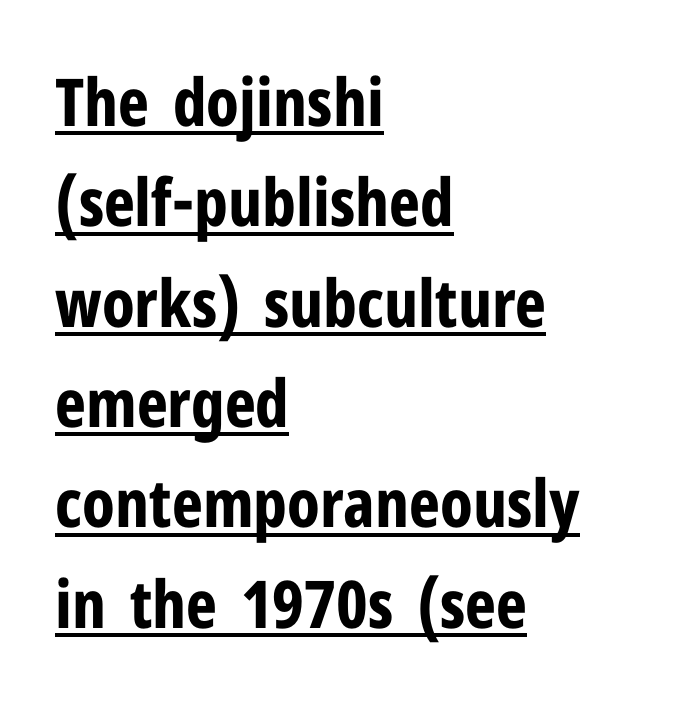
Q: Is the text bold? A: Yes.
Q: Is the text italic (slanted)? A: No, it is upright.
Q: Is the typeface a serif or a sans-serif typeface? A: Sans-serif.
Q: Is the text underlined? A: Yes.
Q: How is the paragraph aligned? A: Left-aligned.
Q: Is the spacing between letters normal or unusually wide? A: Normal.
Q: Is the spacing between lines tight, normal or loose? A: Normal.
Q: Width (condensed, normal, or wide)? A: Condensed.
Q: Stroke contrast? A: Low.
Q: x-height? A: Medium.
Q: Monospaced? A: No.
